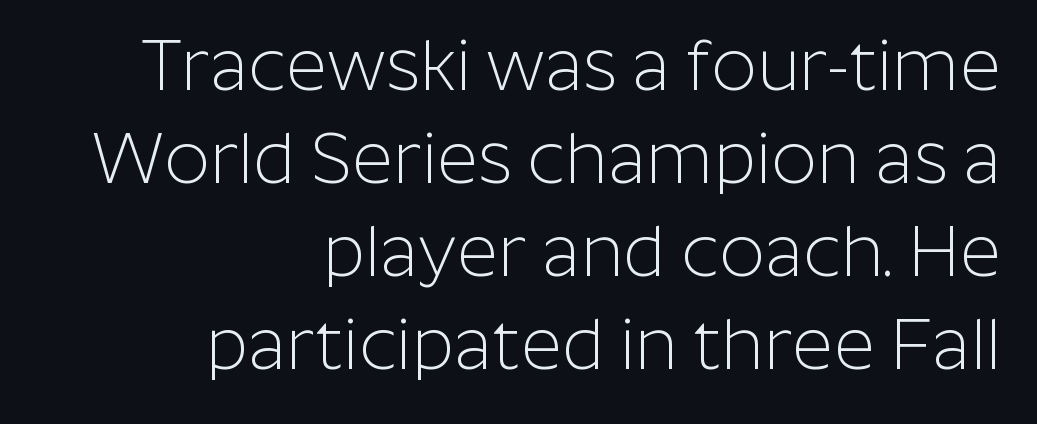
Q: Is the text bold? A: No.
Q: Is the text italic (slanted)? A: No, it is upright.
Q: Is the typeface a serif or a sans-serif typeface? A: Sans-serif.
Q: Is the text underlined? A: No.
Q: How is the paragraph aligned? A: Right-aligned.
Q: Is the spacing between letters normal or unusually wide? A: Normal.
Q: Is the spacing between lines tight, normal or loose? A: Normal.
Q: Width (condensed, normal, or wide)? A: Normal.
Q: Stroke contrast? A: Low.
Q: x-height? A: Medium.
Q: Monospaced? A: No.
